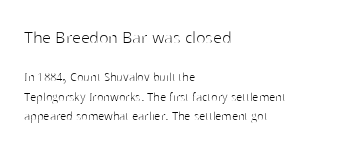
Q: Is the text bold? A: No.
Q: Is the text italic (slanted)? A: No, it is upright.
Q: Is the text underlined? A: No.
Q: How is the paragraph aligned? A: Left-aligned.
Q: Is the spacing between letters normal or unusually wide? A: Normal.
Q: Is the spacing between lines tight, normal or loose? A: Normal.
Q: Which block of text is set in a larger size, the first (top) or the second (bottom)? A: The first (top) one.
